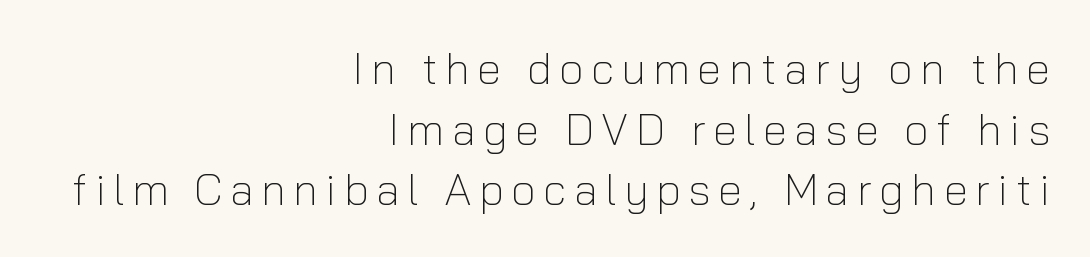
Q: Is the text bold? A: No.
Q: Is the text italic (slanted)? A: No, it is upright.
Q: Is the typeface a serif or a sans-serif typeface? A: Sans-serif.
Q: Is the text underlined? A: No.
Q: How is the paragraph aligned? A: Right-aligned.
Q: Is the spacing between lines tight, normal or loose? A: Normal.
Q: Width (condensed, normal, or wide)? A: Normal.
Q: Stroke contrast? A: Low.
Q: x-height? A: Medium.
Q: Monospaced? A: No.
